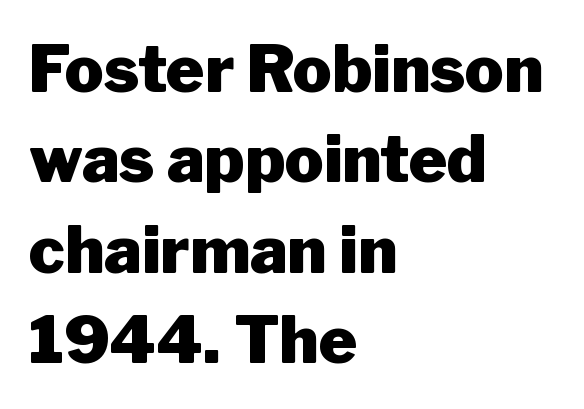
Is the type bold? Yes — the strokes are clearly thick and heavy. The specimen omits any rule beneath the text block's lines. Nope, not italic — everything's standing straight. Look at the tracking — it's just the regular setting, nothing added. A typesetter would call this proportional, since set widths differ per character. Casual observation: everything's shoved over to the left.
